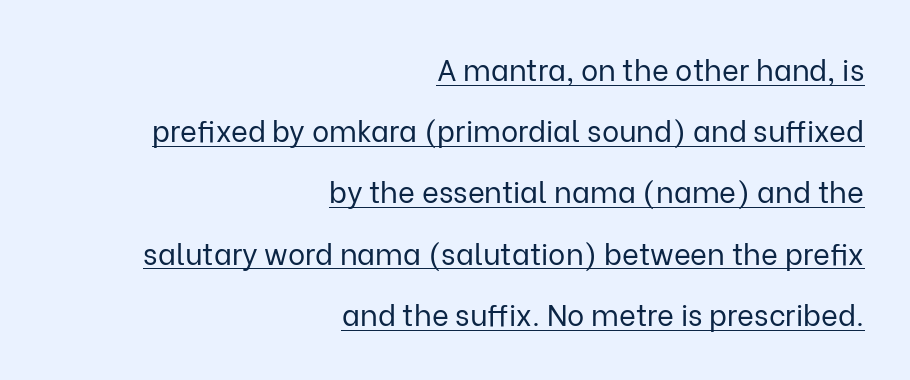
Q: Is the text bold? A: No.
Q: Is the text italic (slanted)? A: No, it is upright.
Q: Is the typeface a serif or a sans-serif typeface? A: Sans-serif.
Q: Is the text underlined? A: Yes.
Q: How is the paragraph aligned? A: Right-aligned.
Q: Is the spacing between letters normal or unusually wide? A: Normal.
Q: Is the spacing between lines tight, normal or loose? A: Loose.
Q: Width (condensed, normal, or wide)? A: Normal.
Q: Stroke contrast? A: Low.
Q: x-height? A: Medium.
Q: Monospaced? A: No.
